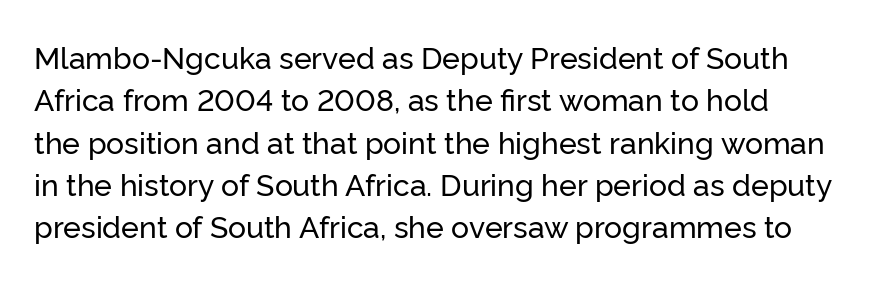
The image shows 30 px sans-serif type, upright; set normal line spacing (1.41x), normal letter spacing, not underlined; low stroke contrast and a medium x-height.
